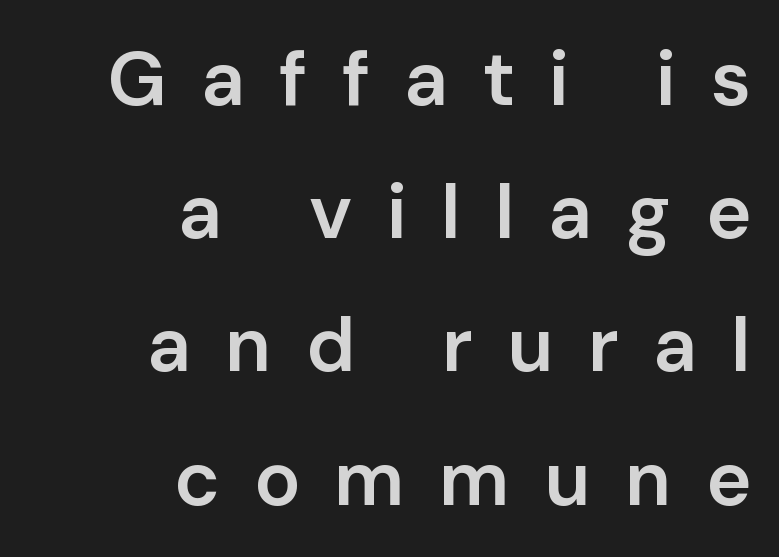
You could only call the tracking loose — the letters float apart. Nope, not italic — everything's standing straight. This sample has the flowing, uneven cadence of proportional lettering. The rendering shows plain stroke endings on the letterforms — a sans-serif design.
